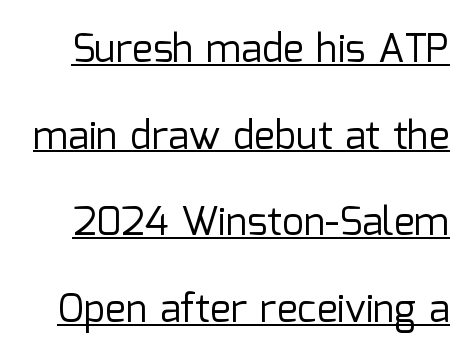
The letters carry no serifs — their stems end cleanly without finishing strokes. This sample uses an upright cut, with every glyph sitting square on the baseline. Each word holds together tightly as a unit, with standard inter-letter gaps. A typesetter would call this proportional, since set widths differ per character. The passage shown is not bold in any degree.
